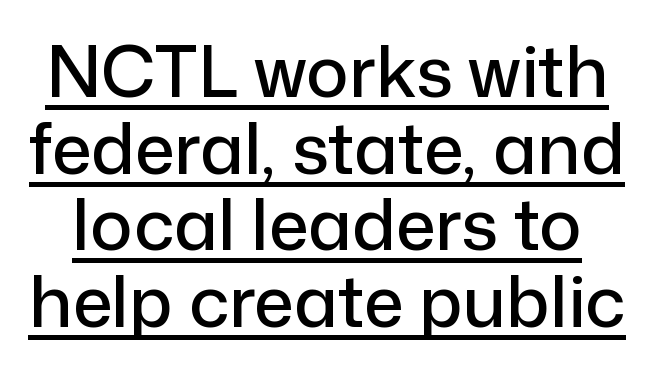
Each letter keeps its own natural width here, so spacing adapts to shape. Very little white space separates one row of letters from the next. Italic: no, the glyphs are upright roman. A continuous stroke trails under the words, as in a hyperlink. Spacing between characters is what you'd get straight out of the box. Serif or sans? Sans — the stroke terminals are bare.
